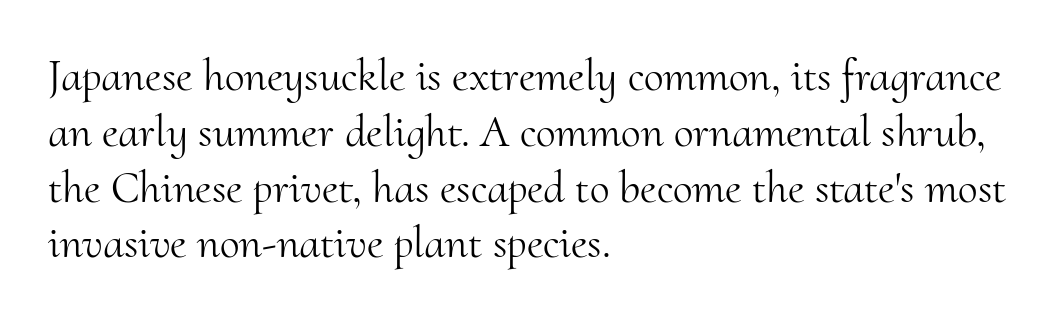
Q: Is the text bold? A: No.
Q: Is the text italic (slanted)? A: No, it is upright.
Q: Is the typeface a serif or a sans-serif typeface? A: Serif.
Q: Is the text underlined? A: No.
Q: How is the paragraph aligned? A: Left-aligned.
Q: Is the spacing between letters normal or unusually wide? A: Normal.
Q: Width (condensed, normal, or wide)? A: Normal.
Q: Stroke contrast? A: Medium.
Q: x-height? A: Small.
Q: Monospaced? A: No.
